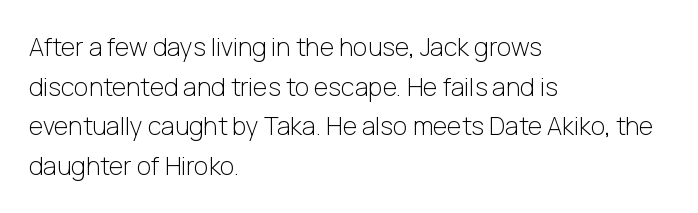
{"italic": "no", "bold": "no", "underline": "no", "align": "left", "line_spacing": "normal", "line_spacing_ratio": 1.59, "letter_spacing": "normal", "letter_spacing_em": 0.0, "glyph_px": 25}
